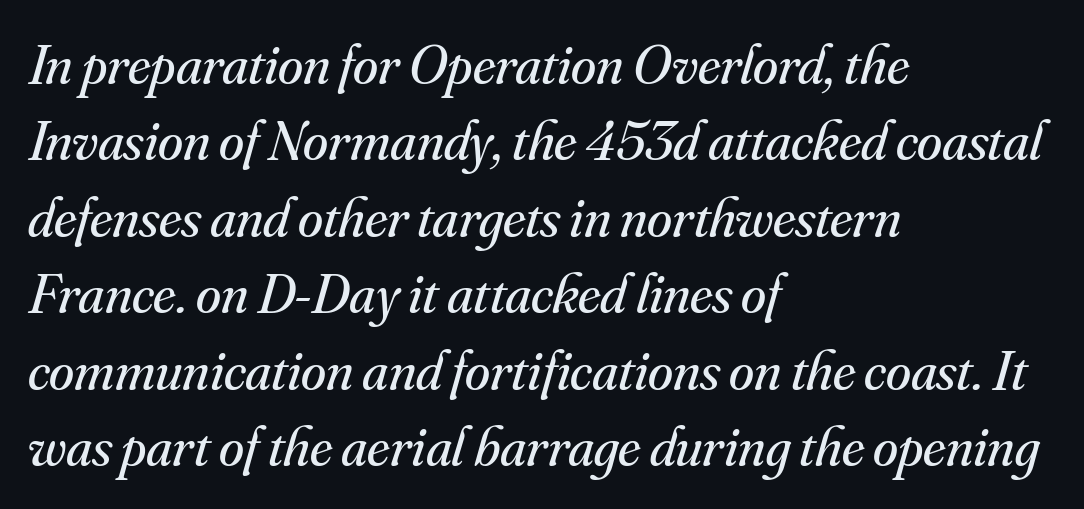
{"serif": "yes", "italic": "yes", "lean": "right", "slant_degrees": 16, "bold": "no", "weight": "regular", "width": "normal", "stroke_contrast": "medium", "x_height": "small", "monospaced": "no", "underline": "no", "align": "left", "line_spacing": "normal", "line_spacing_ratio": 1.34, "letter_spacing": "normal", "letter_spacing_em": 0.0, "glyph_px": 57}
